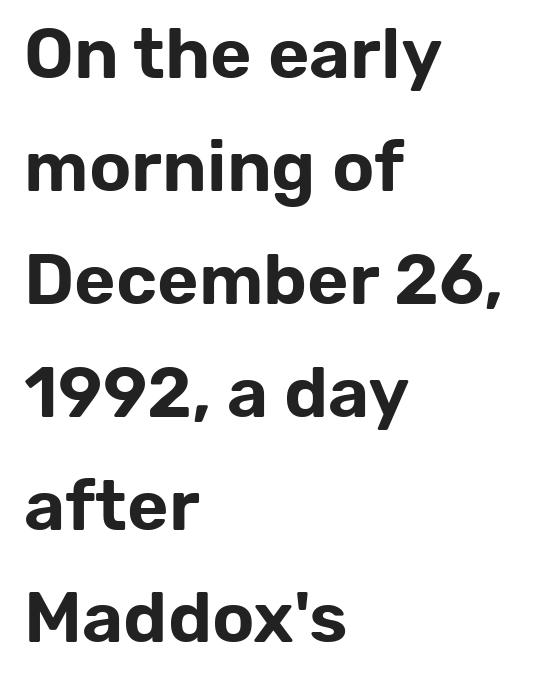
Q: Is the text italic (slanted)? A: No, it is upright.
Q: Is the typeface a serif or a sans-serif typeface? A: Sans-serif.
Q: Is the text underlined? A: No.
Q: How is the paragraph aligned? A: Left-aligned.
Q: Is the spacing between letters normal or unusually wide? A: Normal.
Q: Is the spacing between lines tight, normal or loose? A: Normal.
Q: Width (condensed, normal, or wide)? A: Normal.
Q: Stroke contrast? A: Low.
Q: x-height? A: Medium.
Q: Monospaced? A: No.
